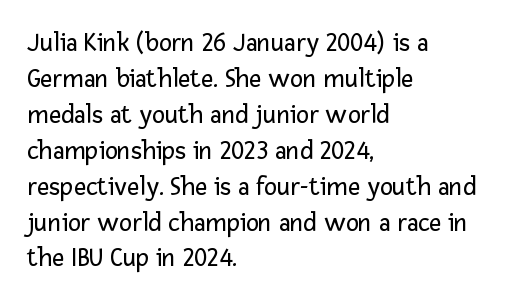
The image shows 27 px text type, upright; set left-aligned, normal line spacing (1.33x), normal letter spacing, not underlined.
